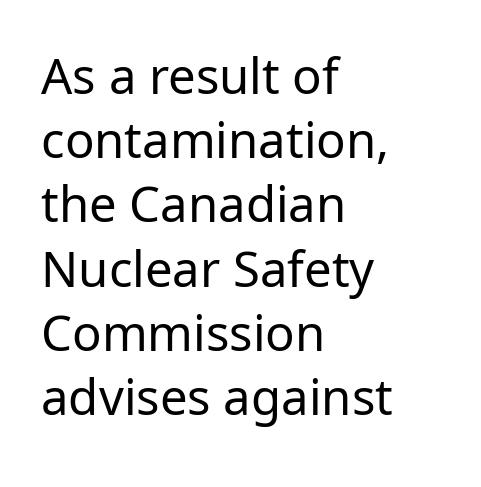
Stem width sits at or under what a default text font uses. Does the lettering tilt? It doesn't — this is upright. Casual observation: everything's shoved over to the left. Regular leading. Note the varied advance widths — an 'i' is clearly narrower than an 'm'. Between one letter and the next there's only the usual sliver of space.
